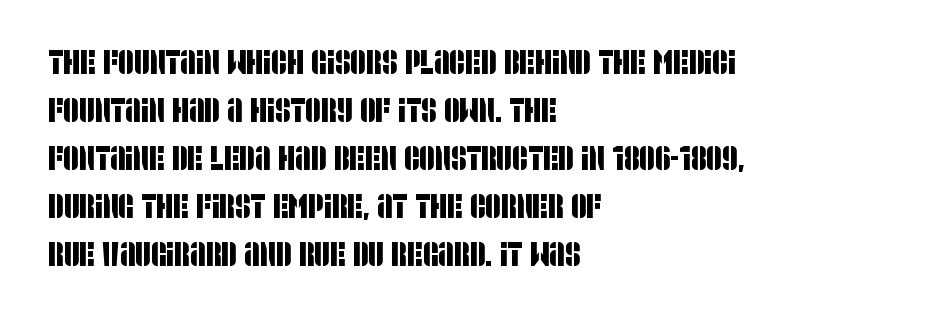
{"serif": "no", "width": "condensed", "stroke_contrast": "low", "x_height": "large", "monospaced": "no", "underline": "no", "align": "left", "line_spacing": "normal", "line_spacing_ratio": 1.41, "letter_spacing": "normal", "letter_spacing_em": 0.0, "glyph_px": 34}
